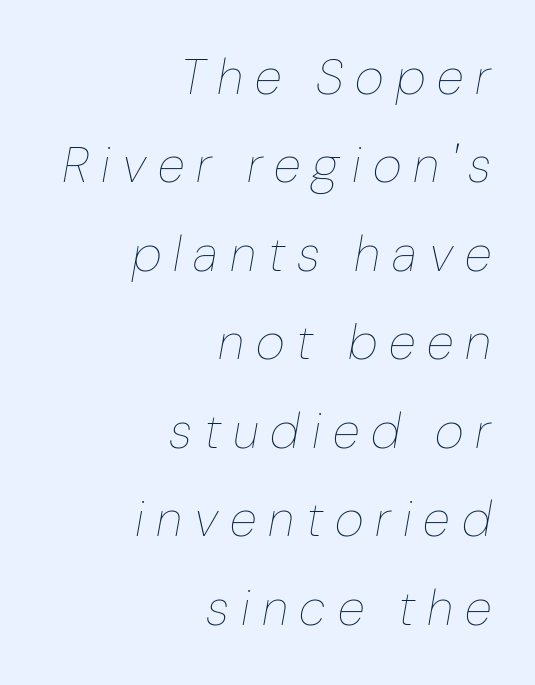
These lines stack with their right ends in a neat column. Looking at the ascenders, they clearly lean. The letters are spread apart with noticeably loose tracking. Weight: not bold — regular or lighter. Descenders are the only things crossing below the line. Proportional: the letters do not fall into vertical columns.
